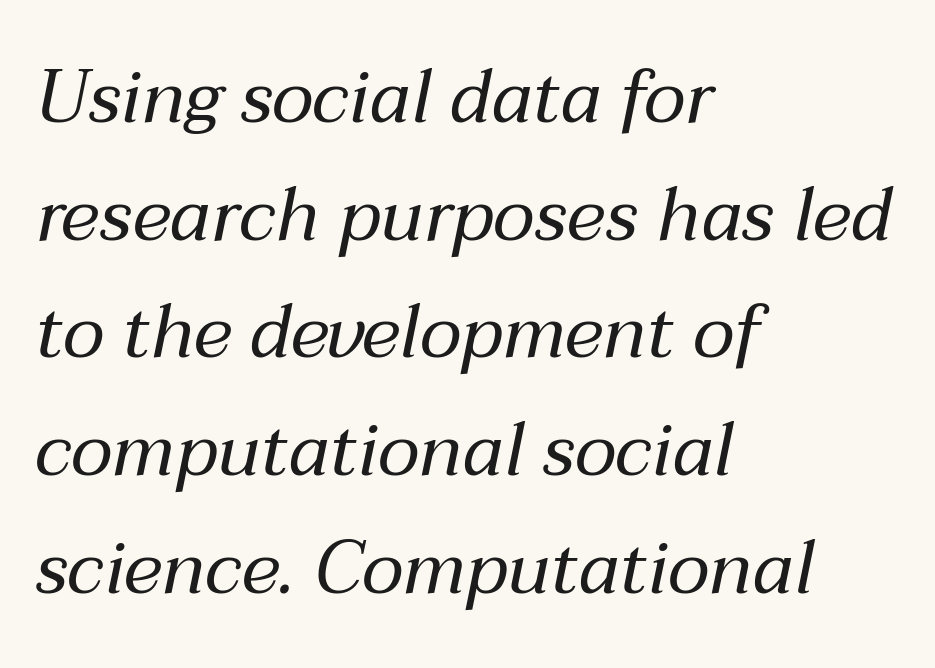
The image shows 74 px regular-weight type, italic (leaning right); set left-aligned, normal line spacing (1.59x), normal letter spacing, not underlined; medium stroke contrast and a medium x-height.
